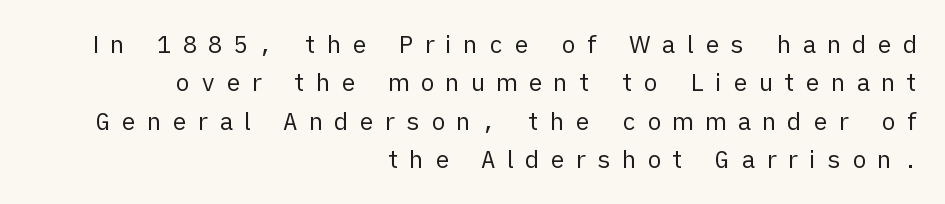
{"italic": "no", "bold": "no", "underline": "no", "align": "right", "line_spacing": "normal", "line_spacing_ratio": 1.6, "letter_spacing": "wide", "letter_spacing_em": 0.45, "glyph_px": 24}
